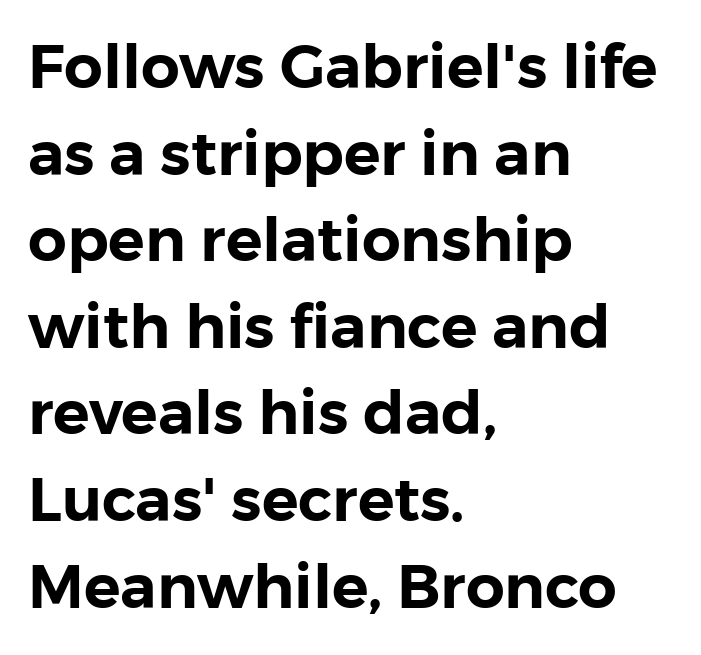
{"serif": "no", "italic": "no", "width": "normal", "stroke_contrast": "low", "x_height": "medium", "monospaced": "no", "underline": "no", "align": "left", "line_spacing": "normal", "line_spacing_ratio": 1.42, "letter_spacing": "normal", "letter_spacing_em": 0.0, "glyph_px": 61}
